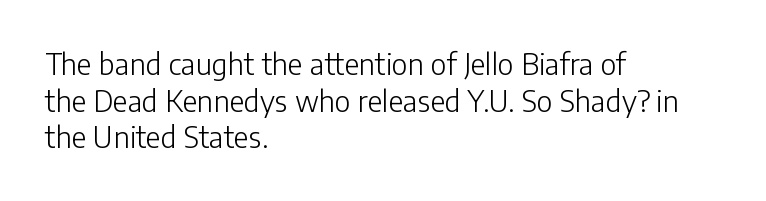
{"serif": "no", "italic": "no", "bold": "no", "weight": "light", "width": "normal", "stroke_contrast": "low", "x_height": "medium", "monospaced": "no", "underline": "no", "align": "left", "line_spacing": "normal", "line_spacing_ratio": 1.26, "letter_spacing": "normal", "letter_spacing_em": 0.0, "glyph_px": 29}
